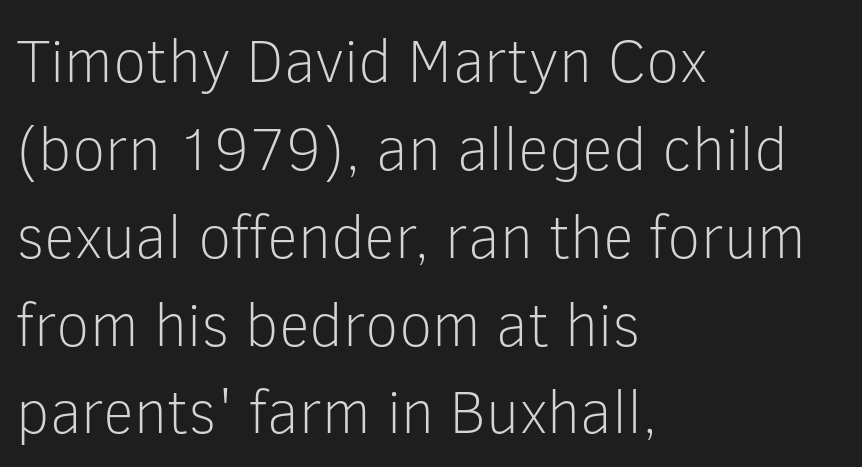
{"serif": "no", "italic": "no", "bold": "no", "weight": "light", "width": "normal", "stroke_contrast": "low", "x_height": "medium", "monospaced": "no", "underline": "no", "align": "left", "line_spacing": "normal", "line_spacing_ratio": 1.44, "letter_spacing": "normal", "letter_spacing_em": 0.0, "glyph_px": 61}
